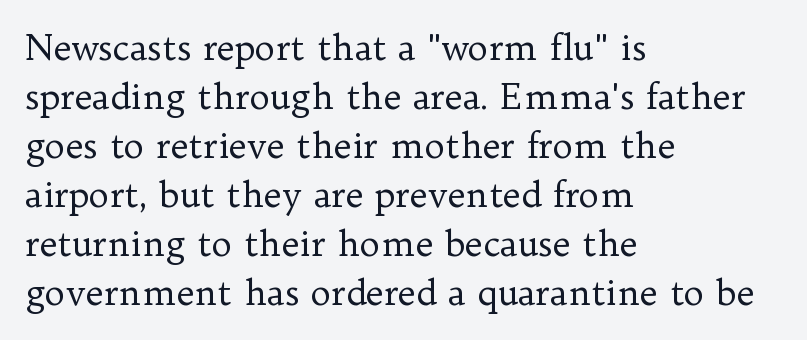
The image shows 35 px regular-weight serif type, upright; set left-aligned, normal line spacing (1.4x), normal letter spacing, not underlined; low stroke contrast and a medium x-height.
